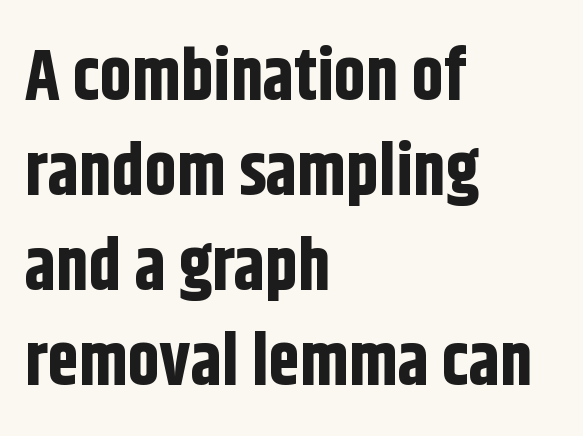
Q: Is the text bold? A: Yes.
Q: Is the text italic (slanted)? A: No, it is upright.
Q: Is the typeface a serif or a sans-serif typeface? A: Sans-serif.
Q: Is the text underlined? A: No.
Q: How is the paragraph aligned? A: Left-aligned.
Q: Is the spacing between letters normal or unusually wide? A: Normal.
Q: Is the spacing between lines tight, normal or loose? A: Normal.
Q: Width (condensed, normal, or wide)? A: Condensed.
Q: Stroke contrast? A: Low.
Q: x-height? A: Large.
Q: Monospaced? A: No.
